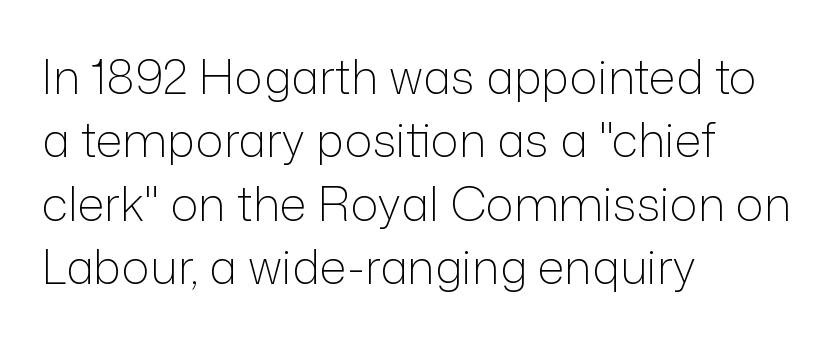
The image shows 47 px light sans-serif type, upright; set left-aligned, normal line spacing (1.35x), normal letter spacing, not underlined; low stroke contrast and a medium x-height.
